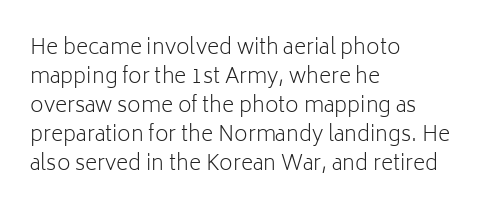
The image shows 21 px text type, upright; set left-aligned, normal line spacing (1.38x), normal letter spacing, not underlined.
